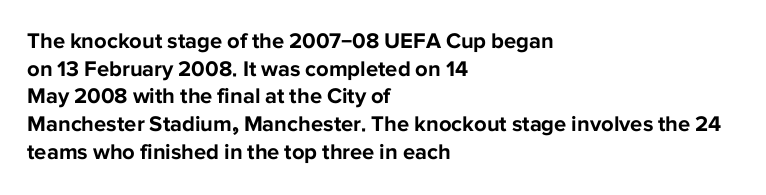
{"italic": "no", "bold": "yes", "underline": "no", "align": "left", "line_spacing": "normal", "line_spacing_ratio": 1.26, "letter_spacing": "normal", "letter_spacing_em": 0.0, "glyph_px": 22}
